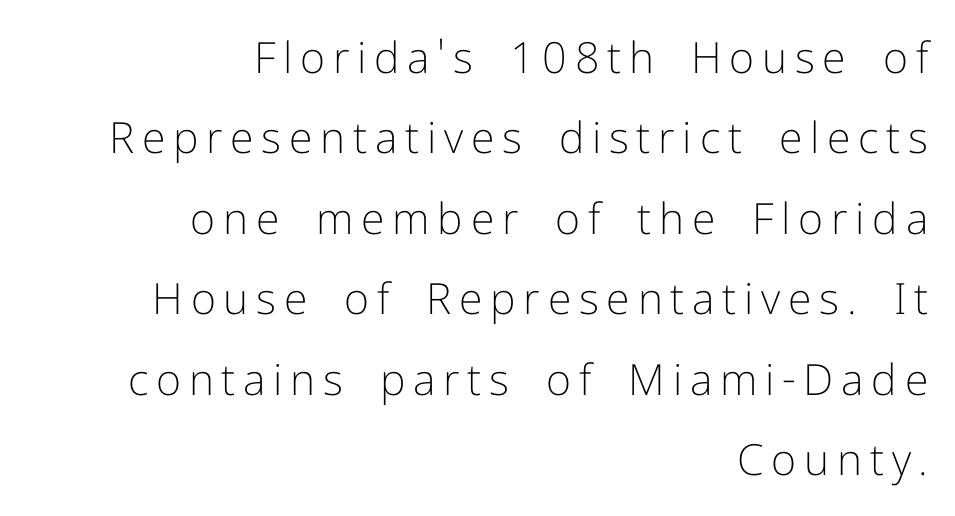
Q: Is the text bold? A: No.
Q: Is the text italic (slanted)? A: No, it is upright.
Q: Is the typeface a serif or a sans-serif typeface? A: Sans-serif.
Q: Is the text underlined? A: No.
Q: How is the paragraph aligned? A: Right-aligned.
Q: Width (condensed, normal, or wide)? A: Normal.
Q: Stroke contrast? A: Low.
Q: x-height? A: Medium.
Q: Monospaced? A: No.
